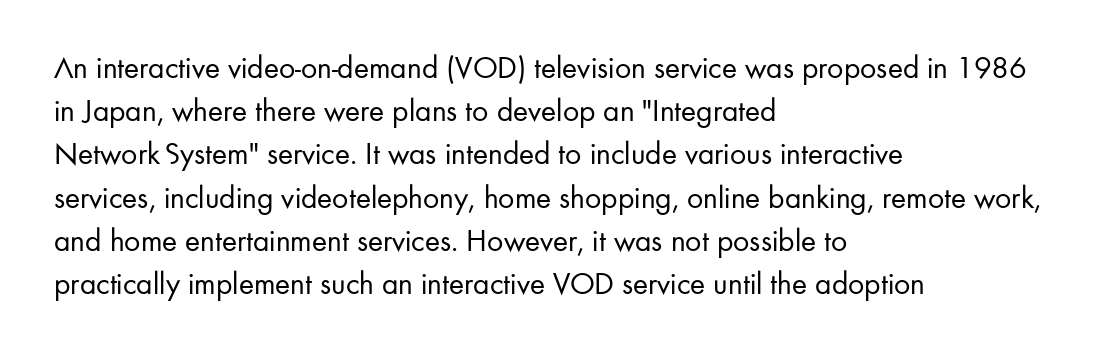
The image shows 32 px regular-weight sans-serif type, upright; set left-aligned, normal line spacing (1.35x), normal letter spacing, not underlined; low stroke contrast and a small x-height.
